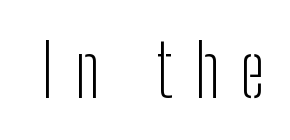
The image shows 73 px light, condensed sans-serif type, upright; set unusually wide letter spacing (+0.28 em), not underlined; low stroke contrast and a medium x-height.
